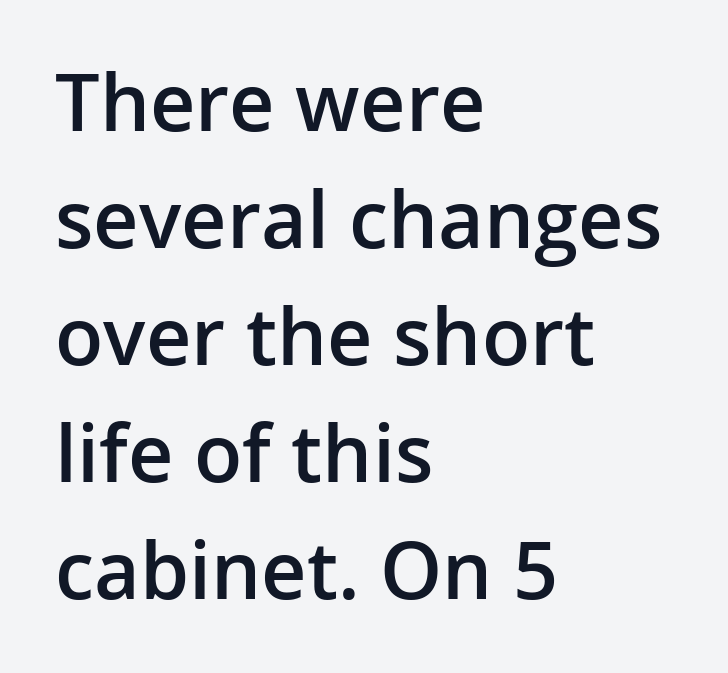
Q: Is the text bold? A: Semi-bold.
Q: Is the text italic (slanted)? A: No, it is upright.
Q: Is the typeface a serif or a sans-serif typeface? A: Sans-serif.
Q: Is the text underlined? A: No.
Q: How is the paragraph aligned? A: Left-aligned.
Q: Is the spacing between letters normal or unusually wide? A: Normal.
Q: Is the spacing between lines tight, normal or loose? A: Normal.
Q: Width (condensed, normal, or wide)? A: Normal.
Q: Stroke contrast? A: Low.
Q: x-height? A: Medium.
Q: Monospaced? A: No.
